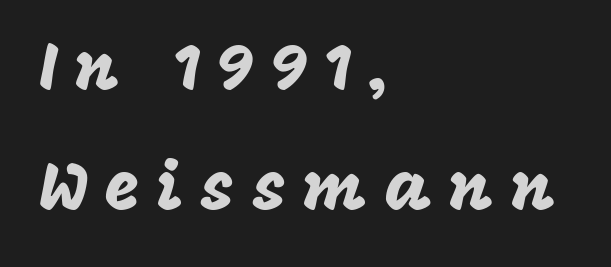
The image shows 68 px sans-serif type; set left-aligned, line spacing 1.77x, unusually wide letter spacing (+0.25 em), not underlined; low stroke contrast and a large x-height.
